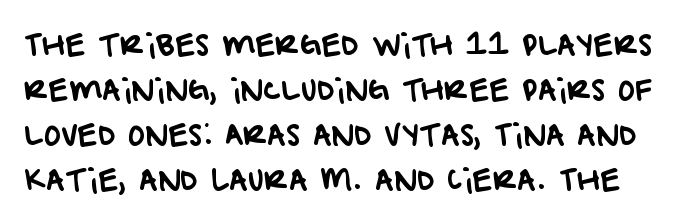
{"serif": "no", "width": "normal", "stroke_contrast": "low", "x_height": "large", "monospaced": "no", "underline": "no", "line_spacing": "normal", "line_spacing_ratio": 1.55, "letter_spacing": "normal", "letter_spacing_em": 0.0, "glyph_px": 29}
